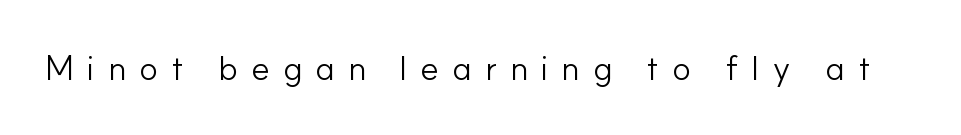
{"serif": "no", "italic": "no", "bold": "no", "weight": "light", "width": "normal", "stroke_contrast": "low", "x_height": "small", "monospaced": "no", "underline": "no", "letter_spacing": "wide", "letter_spacing_em": 0.37, "glyph_px": 35}
